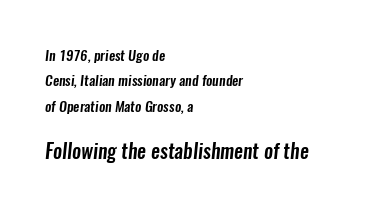
{"underline": "no", "align": "left", "line_spacing_ratio": 1.81, "letter_spacing": "normal", "letter_spacing_em": 0.0, "larger_block": "second", "size_ratio": 1.43, "glyph_px": 20}
